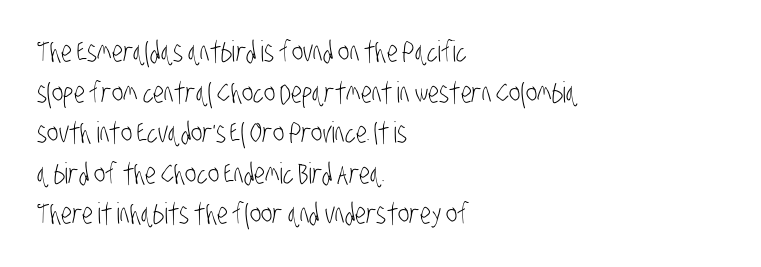
The image shows 29 px light, condensed sans-serif type; set left-aligned, normal line spacing (1.4x), normal letter spacing, not underlined; low stroke contrast and a large x-height.
